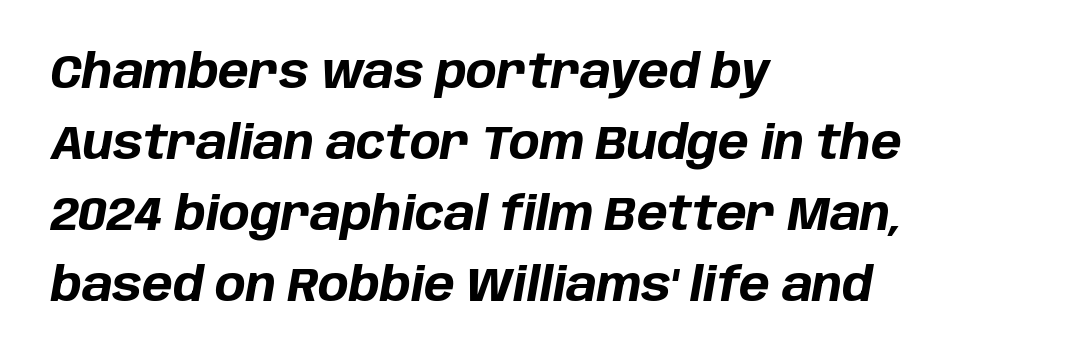
Q: Is the text bold? A: Yes.
Q: Is the text italic (slanted)? A: Yes, it leans right by about 10 degrees.
Q: Is the text underlined? A: No.
Q: How is the paragraph aligned? A: Left-aligned.
Q: Is the spacing between letters normal or unusually wide? A: Normal.
Q: Is the spacing between lines tight, normal or loose? A: Normal.
Q: Width (condensed, normal, or wide)? A: Normal.
Q: Stroke contrast? A: Low.
Q: x-height? A: Large.
Q: Monospaced? A: No.
